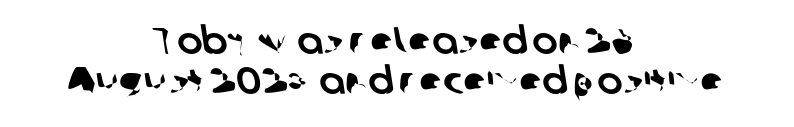
Q: Is the typeface a serif or a sans-serif typeface? A: Sans-serif.
Q: Is the text underlined? A: No.
Q: How is the paragraph aligned? A: Centered.
Q: Is the spacing between letters normal or unusually wide? A: Normal.
Q: Is the spacing between lines tight, normal or loose? A: Tight.
Q: Width (condensed, normal, or wide)? A: Normal.
Q: Stroke contrast? A: Low.
Q: x-height? A: Medium.
Q: Monospaced? A: No.
